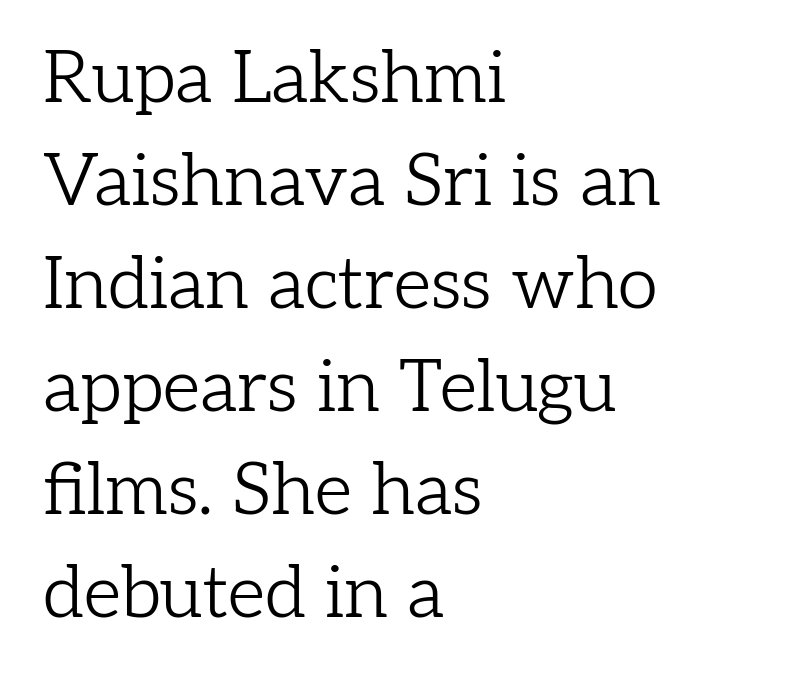
Letters have the restrained weight of plain body copy at most. This is roman type, the default non-slanted kind. Glyph-to-glyph distance matches everyday printed text. Look at the bottom of the vertical strokes: they flare into serifs here. Rule under the text: the space is simply empty.
